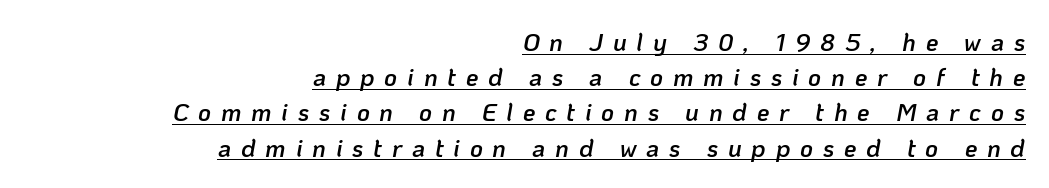
The passage shown has open, widely tracked lettering throughout. Weight check: semibold — heavier than regular, not quite bold. The block of text has a typical density, with ordinary space between rows. Italic? Definitely — the glyphs are oblique.
